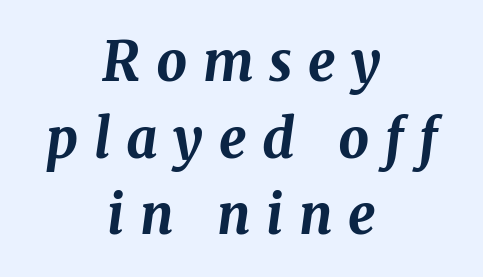
{"italic": "yes", "lean": "right", "slant_degrees": 8, "bold": "yes", "weight": "bold", "width": "normal", "stroke_contrast": "medium", "x_height": "medium", "monospaced": "no", "underline": "no", "align": "center", "line_spacing": "normal", "line_spacing_ratio": 1.42, "letter_spacing": "wide", "letter_spacing_em": 0.29, "glyph_px": 54}
